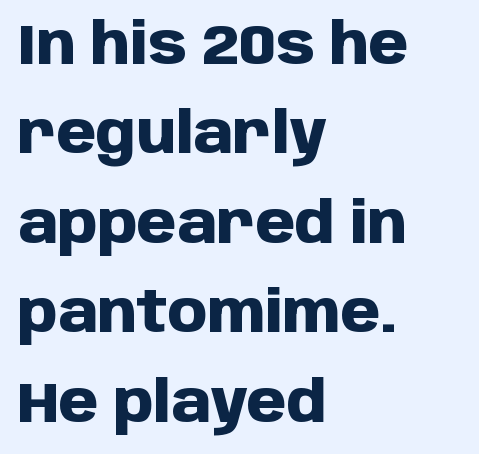
Q: Is the text bold? A: Yes.
Q: Is the text italic (slanted)? A: No, it is upright.
Q: Is the typeface a serif or a sans-serif typeface? A: Sans-serif.
Q: Is the text underlined? A: No.
Q: How is the paragraph aligned? A: Left-aligned.
Q: Is the spacing between letters normal or unusually wide? A: Normal.
Q: Is the spacing between lines tight, normal or loose? A: Normal.
Q: Width (condensed, normal, or wide)? A: Normal.
Q: Stroke contrast? A: Low.
Q: x-height? A: Large.
Q: Monospaced? A: No.
